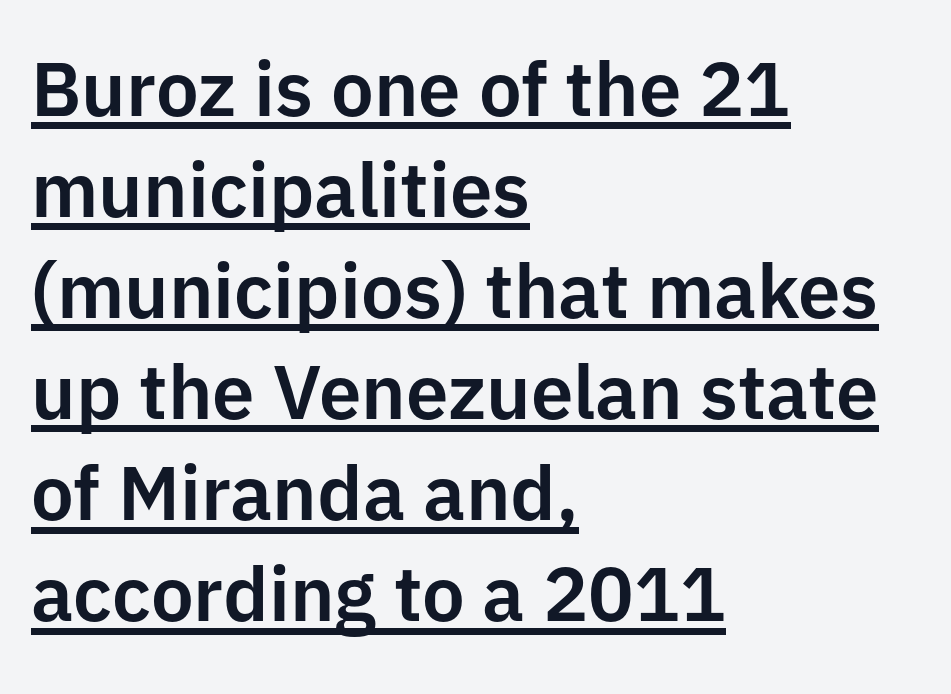
The image shows 76 px sans-serif type, upright; set left-aligned, normal line spacing (1.33x), normal letter spacing, underlined; low stroke contrast and a medium x-height.
